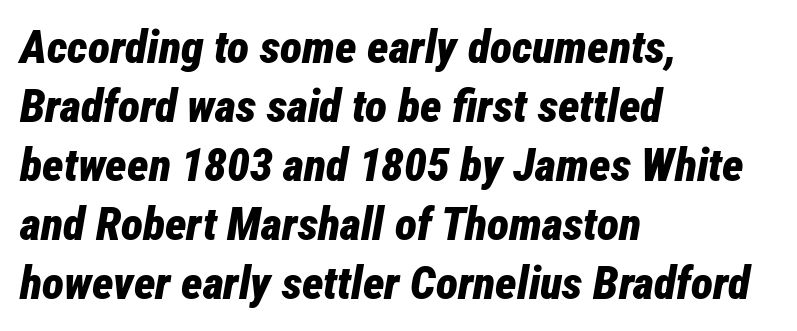
{"italic": "yes", "lean": "right", "slant_degrees": 12, "bold": "yes", "weight": "bold", "width": "condensed", "stroke_contrast": "low", "x_height": "medium", "monospaced": "no", "underline": "no", "align": "left", "line_spacing": "normal", "line_spacing_ratio": 1.28, "letter_spacing": "normal", "letter_spacing_em": 0.0, "glyph_px": 46}
